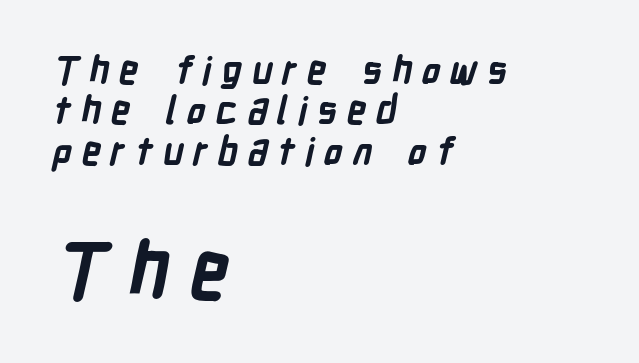
Teacher's note: observe the even left margin — that is flush-left alignment. Each word looks stretched out because of the extra space between its letters. Weight: bold. Which of the two is more prominent by size? The second, at the bottom. The passage shown is typeset with a sans-serif family. Unmarked baselines from the first word to the last.
